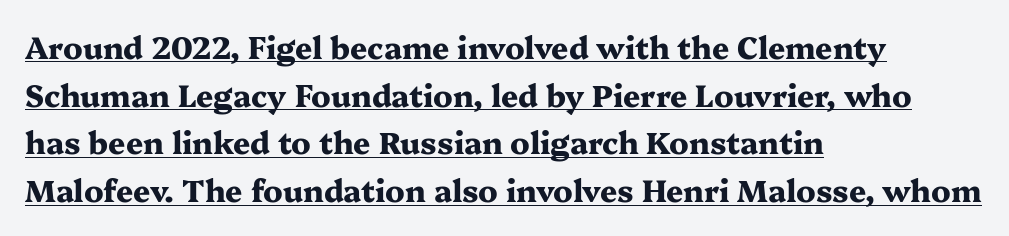
{"serif": "yes", "italic": "no", "bold": "yes", "weight": "heavy", "width": "wide", "stroke_contrast": "medium", "x_height": "medium", "monospaced": "no", "underline": "yes", "align": "left", "line_spacing": "normal", "line_spacing_ratio": 1.59, "letter_spacing": "normal", "letter_spacing_em": 0.0, "glyph_px": 30}
